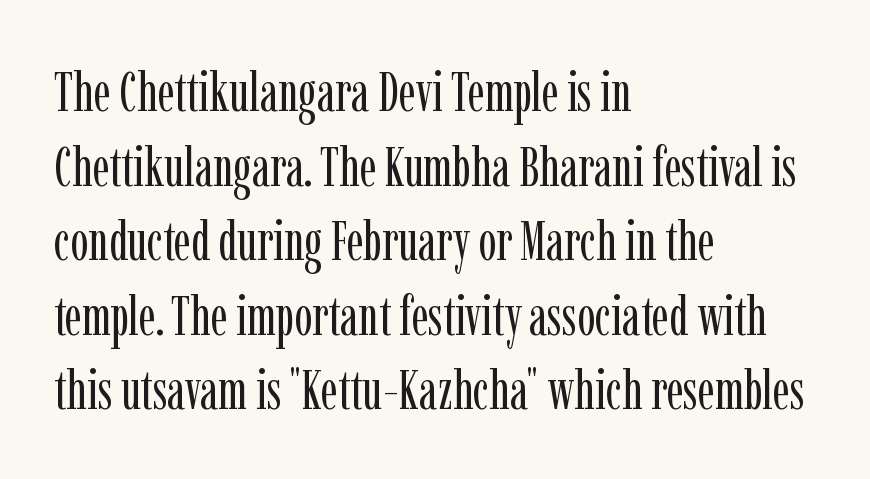
Q: Is the text bold? A: No.
Q: Is the text italic (slanted)? A: No, it is upright.
Q: Is the typeface a serif or a sans-serif typeface? A: Serif.
Q: Is the text underlined? A: No.
Q: How is the paragraph aligned? A: Left-aligned.
Q: Is the spacing between letters normal or unusually wide? A: Normal.
Q: Is the spacing between lines tight, normal or loose? A: Normal.
Q: Width (condensed, normal, or wide)? A: Condensed.
Q: Stroke contrast? A: Low.
Q: x-height? A: Medium.
Q: Monospaced? A: No.
